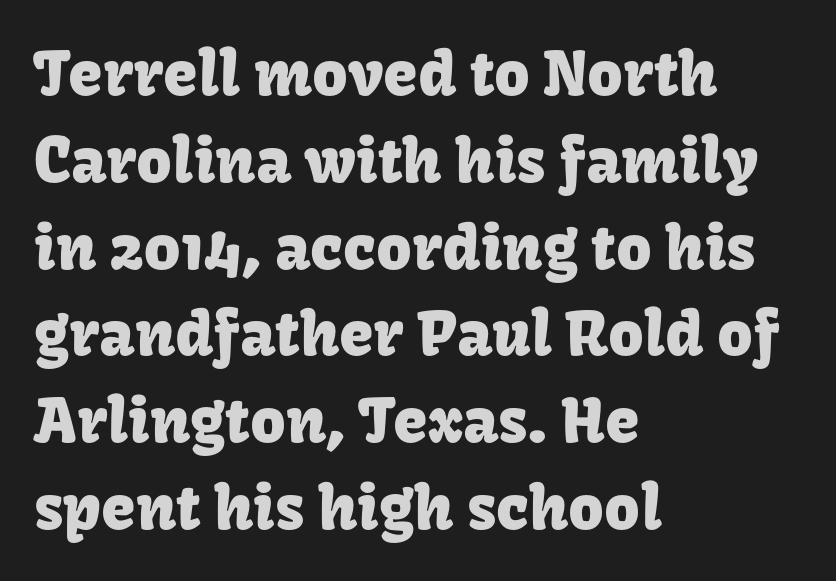
Q: Is the text italic (slanted)? A: No, it is upright.
Q: Is the typeface a serif or a sans-serif typeface? A: Sans-serif.
Q: Is the text underlined? A: No.
Q: How is the paragraph aligned? A: Left-aligned.
Q: Is the spacing between letters normal or unusually wide? A: Normal.
Q: Is the spacing between lines tight, normal or loose? A: Normal.
Q: Width (condensed, normal, or wide)? A: Normal.
Q: Stroke contrast? A: Low.
Q: x-height? A: Medium.
Q: Monospaced? A: No.
